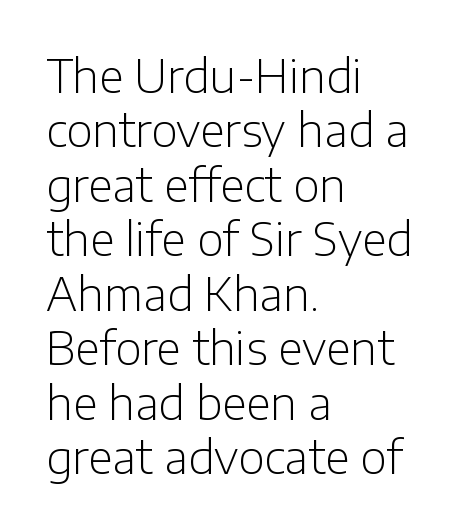
Q: Is the text bold? A: No.
Q: Is the text italic (slanted)? A: No, it is upright.
Q: Is the typeface a serif or a sans-serif typeface? A: Sans-serif.
Q: Is the text underlined? A: No.
Q: How is the paragraph aligned? A: Left-aligned.
Q: Is the spacing between letters normal or unusually wide? A: Normal.
Q: Width (condensed, normal, or wide)? A: Normal.
Q: Stroke contrast? A: Low.
Q: x-height? A: Medium.
Q: Monospaced? A: No.
